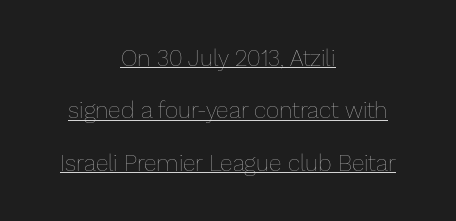
{"italic": "no", "bold": "no", "underline": "yes", "align": "center", "line_spacing": "loose", "line_spacing_ratio": 2.28, "letter_spacing": "normal", "letter_spacing_em": 0.0, "glyph_px": 23}
